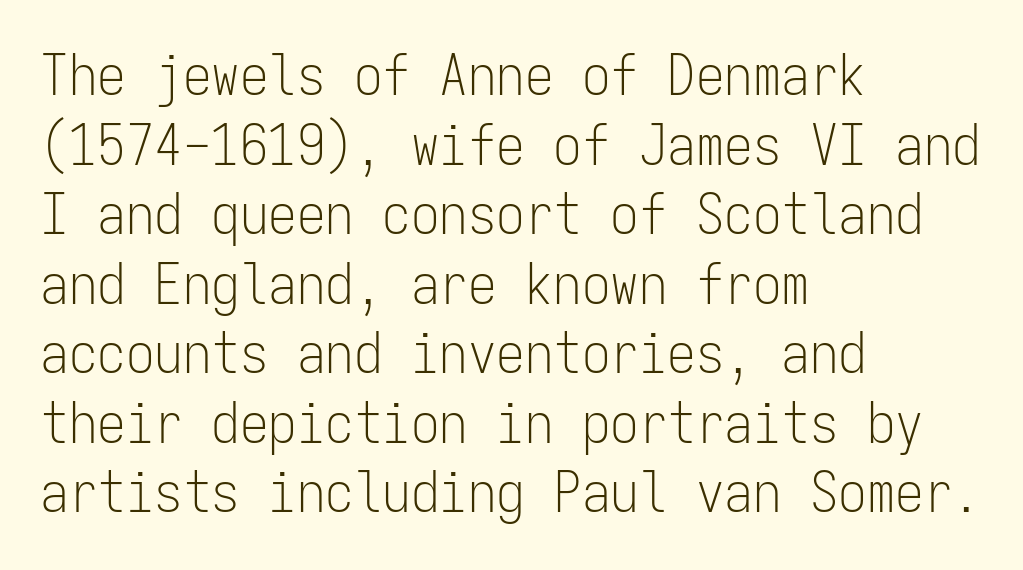
{"serif": "no", "italic": "no", "bold": "no", "weight": "light", "width": "condensed", "stroke_contrast": "low", "x_height": "medium", "monospaced": "yes", "underline": "no", "align": "left", "line_spacing_ratio": 1.22, "letter_spacing": "normal", "letter_spacing_em": 0.0, "glyph_px": 57}
